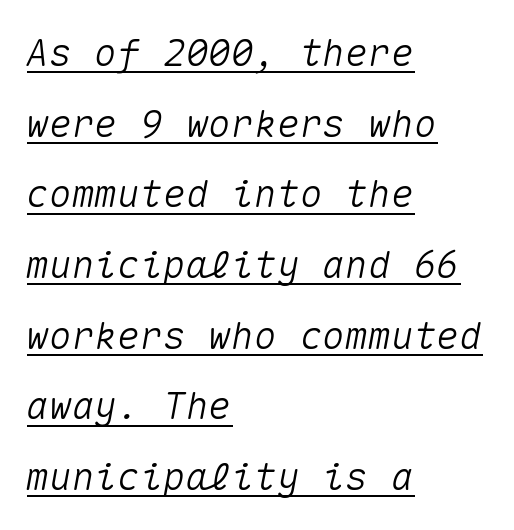
The image shows 38 px text type, italic (leaning right), monospaced; set left-aligned, line spacing 1.86x, normal letter spacing, underlined; medium stroke contrast and a medium x-height.
